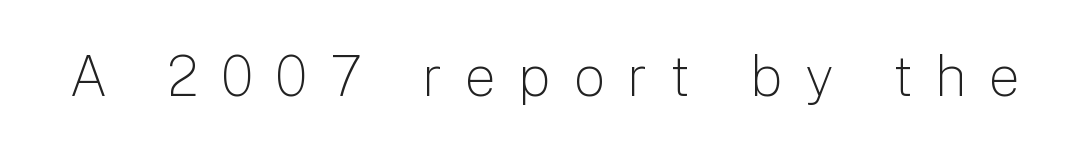
{"serif": "no", "italic": "no", "bold": "no", "weight": "light", "width": "normal", "stroke_contrast": "low", "x_height": "medium", "monospaced": "no", "underline": "no", "letter_spacing": "wide", "letter_spacing_em": 0.4, "glyph_px": 56}
